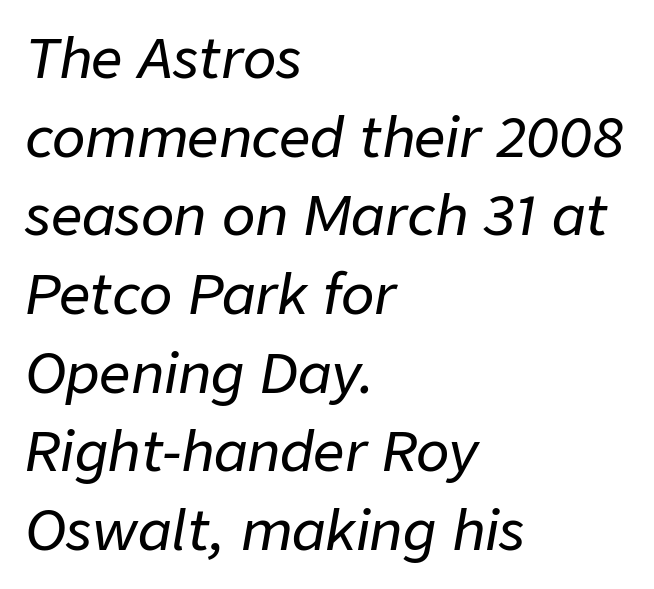
Characters follow at the spacing the type designer built in. When letters slant like this, we call the style italic. The face used here is proportionally spaced, like ordinary book or web type. This block has exactly the height ordinary leading produces. Glance below the letters and you will spot only blank space.
